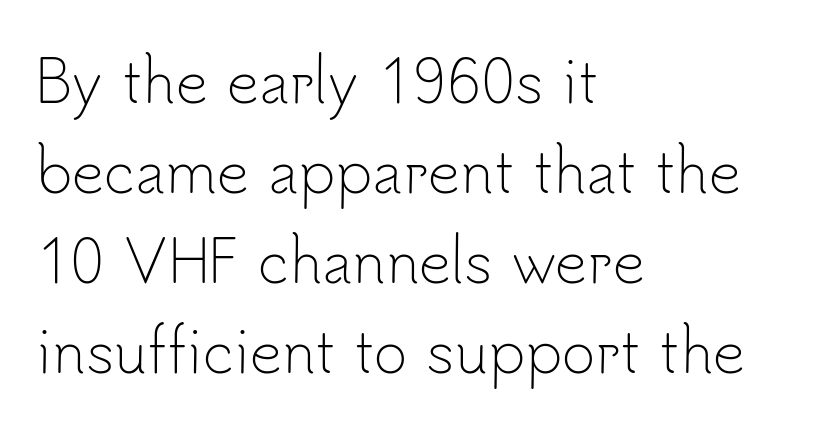
The image shows 57 px light sans-serif type, upright; set left-aligned, normal line spacing (1.58x), normal letter spacing, not underlined; low stroke contrast and a small x-height.
